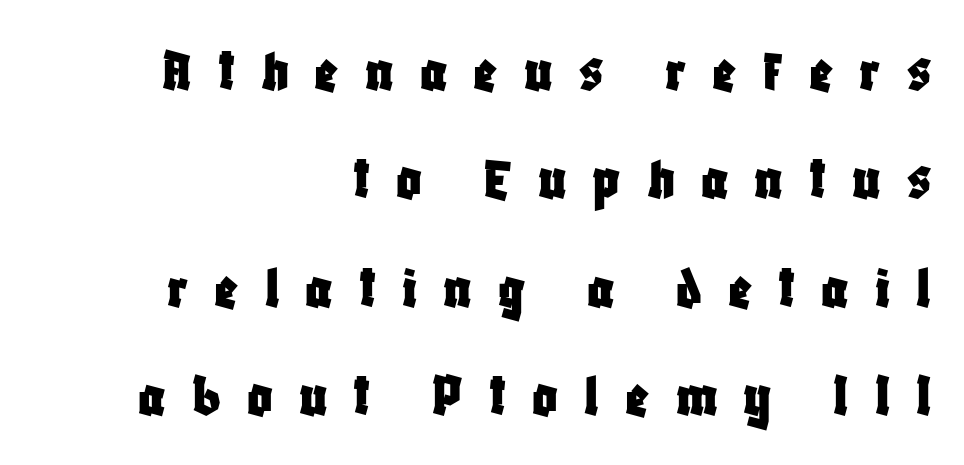
{"serif": "no", "italic": "no", "width": "condensed", "stroke_contrast": "low", "x_height": "large", "monospaced": "no", "underline": "no", "align": "right", "line_spacing_ratio": 1.75, "letter_spacing": "wide", "letter_spacing_em": 0.42, "glyph_px": 62}
